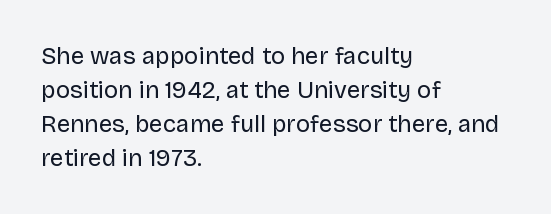
Q: Is the text bold? A: No.
Q: Is the text italic (slanted)? A: No, it is upright.
Q: Is the text underlined? A: No.
Q: How is the paragraph aligned? A: Left-aligned.
Q: Is the spacing between letters normal or unusually wide? A: Normal.
Q: Is the spacing between lines tight, normal or loose? A: Normal.
